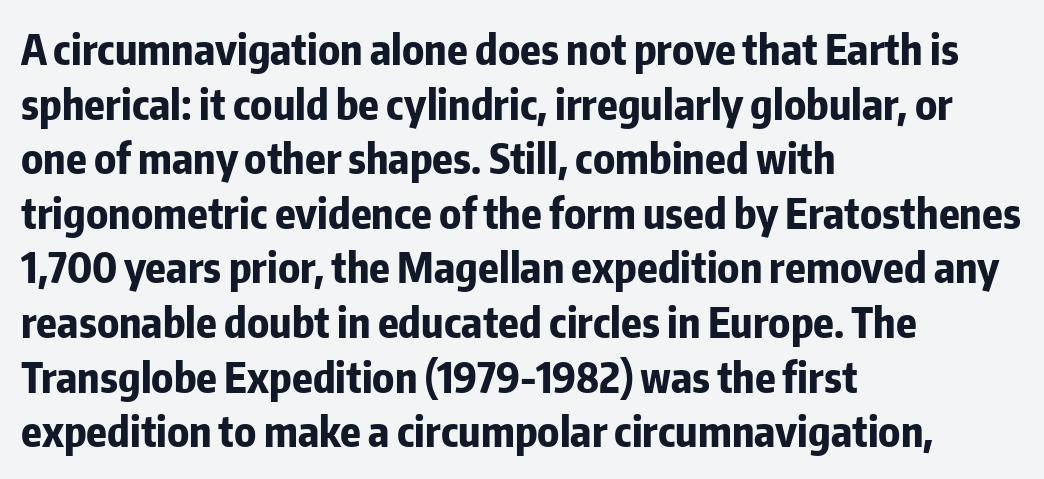
Q: Is the text bold? A: Yes.
Q: Is the text italic (slanted)? A: No, it is upright.
Q: Is the typeface a serif or a sans-serif typeface? A: Sans-serif.
Q: Is the text underlined? A: No.
Q: How is the paragraph aligned? A: Left-aligned.
Q: Is the spacing between letters normal or unusually wide? A: Normal.
Q: Is the spacing between lines tight, normal or loose? A: Normal.
Q: Width (condensed, normal, or wide)? A: Condensed.
Q: Stroke contrast? A: Low.
Q: x-height? A: Medium.
Q: Monospaced? A: No.
